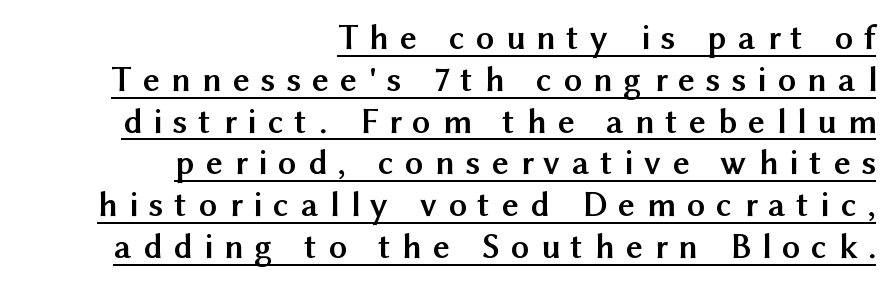
The paragraph has a hard right edge and a soft left edge. Looks like regular typesetting: each glyph gets only the width it needs. Glance below the letters and you will spot a drawn line. Does the type have serifs? No, each stem ends abruptly.
